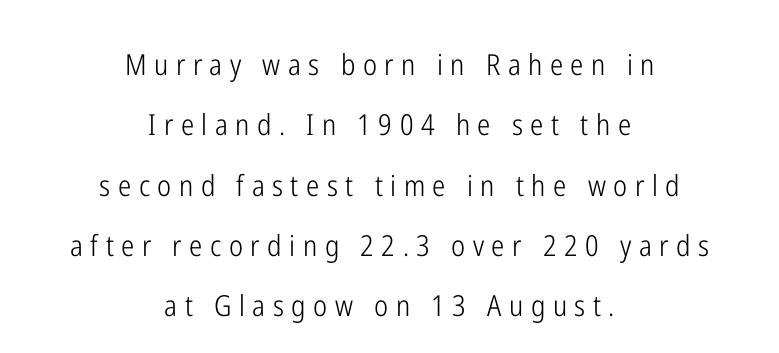
The setting favours the middle, as headings and verse often do. This sample trades compactness for vertical openness between lines. The face used here is proportionally spaced, like ordinary book or web type. Note: no serifs on the glyphs. No extra ink here — the face is not bold. The letters stand straight up with perfectly vertical stems.
